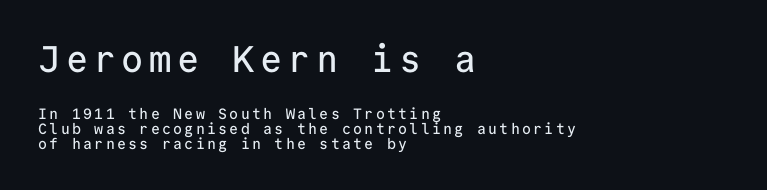
{"serif": "no", "italic": "no", "width": "normal", "stroke_contrast": "low", "x_height": "medium", "monospaced": "yes", "underline": "no", "align": "left", "line_spacing": "tight", "line_spacing_ratio": 1.0, "larger_block": "first", "size_ratio": 2.47, "glyph_px": 37}
